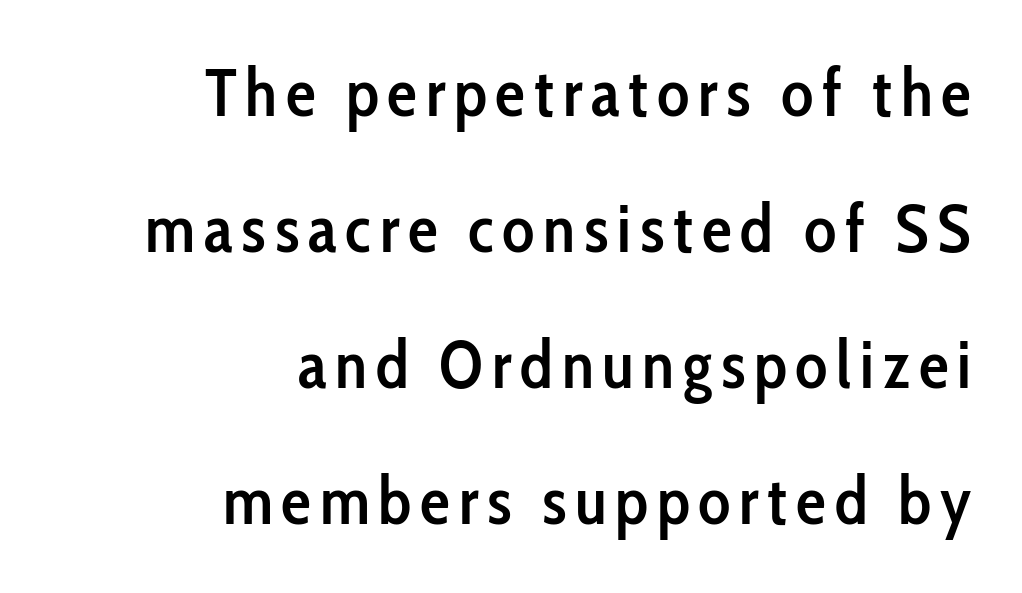
Q: Is the text bold? A: Semi-bold.
Q: Is the text italic (slanted)? A: No, it is upright.
Q: Is the typeface a serif or a sans-serif typeface? A: Sans-serif.
Q: Is the text underlined? A: No.
Q: How is the paragraph aligned? A: Right-aligned.
Q: Is the spacing between lines tight, normal or loose? A: Loose.
Q: Width (condensed, normal, or wide)? A: Condensed.
Q: Stroke contrast? A: Low.
Q: x-height? A: Medium.
Q: Monospaced? A: No.
